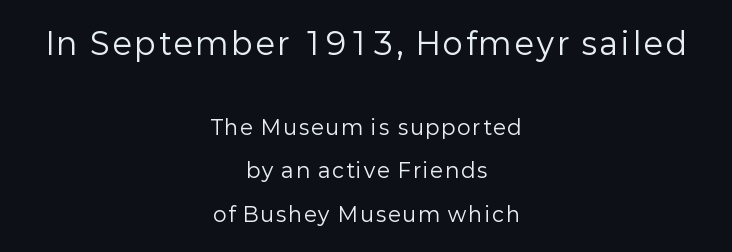
{"serif": "no", "italic": "no", "bold": "no", "weight": "regular", "width": "normal", "stroke_contrast": "low", "x_height": "medium", "monospaced": "no", "underline": "no", "align": "center", "line_spacing": "loose", "line_spacing_ratio": 2.19, "larger_block": "first", "size_ratio": 1.5, "glyph_px": 30}
